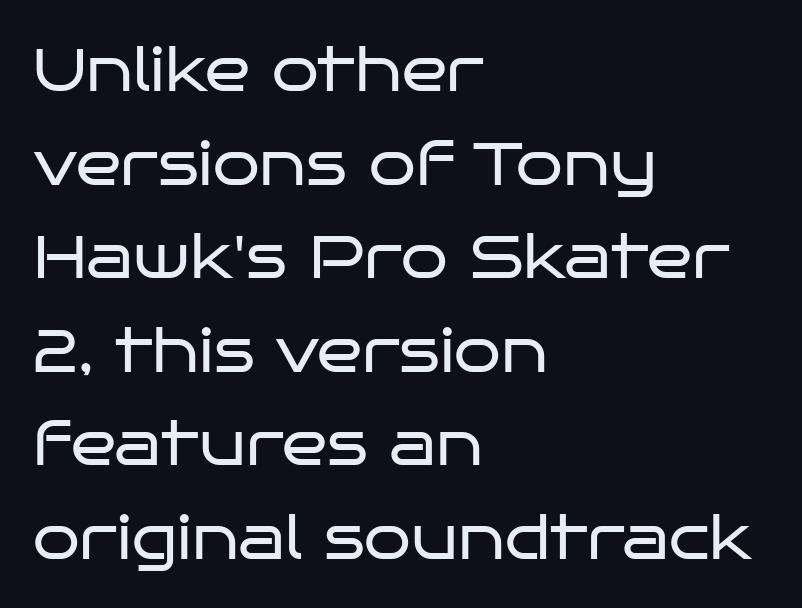
The image shows 60 px regular-weight, wide sans-serif type, upright; set left-aligned, normal line spacing (1.56x), normal letter spacing, not underlined; low stroke contrast and a large x-height.
